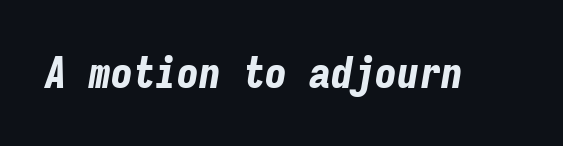
{"italic": "yes", "lean": "right", "slant_degrees": 9, "bold": "yes", "weight": "bold", "width": "condensed", "stroke_contrast": "low", "x_height": "medium", "monospaced": "yes", "underline": "no", "letter_spacing": "normal", "letter_spacing_em": 0.0, "glyph_px": 44}
